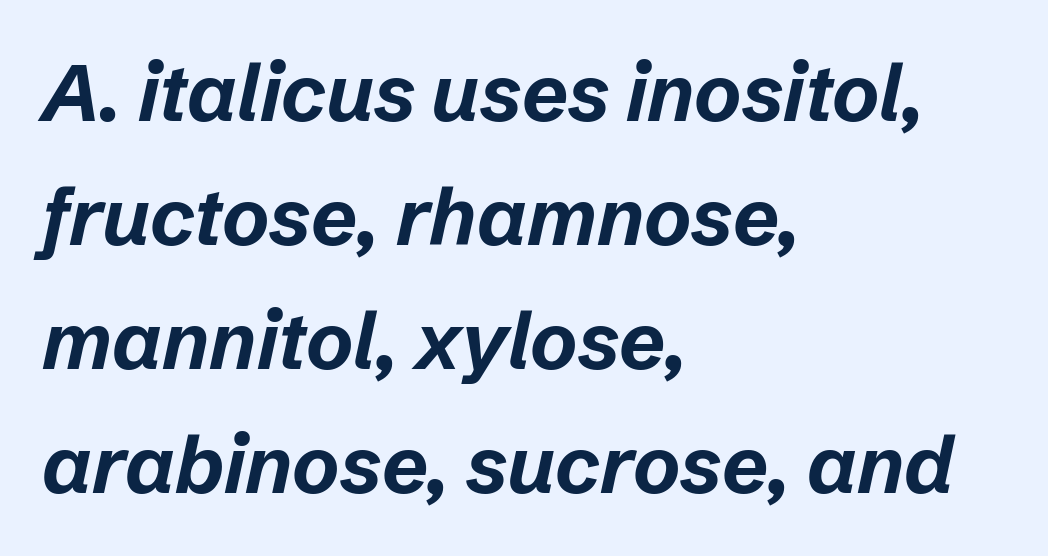
Q: Is the text bold? A: Yes.
Q: Is the text italic (slanted)? A: Yes, it leans right by about 12 degrees.
Q: Is the text underlined? A: No.
Q: How is the paragraph aligned? A: Left-aligned.
Q: Is the spacing between letters normal or unusually wide? A: Normal.
Q: Is the spacing between lines tight, normal or loose? A: Normal.
Q: Width (condensed, normal, or wide)? A: Normal.
Q: Stroke contrast? A: Low.
Q: x-height? A: Medium.
Q: Monospaced? A: No.
